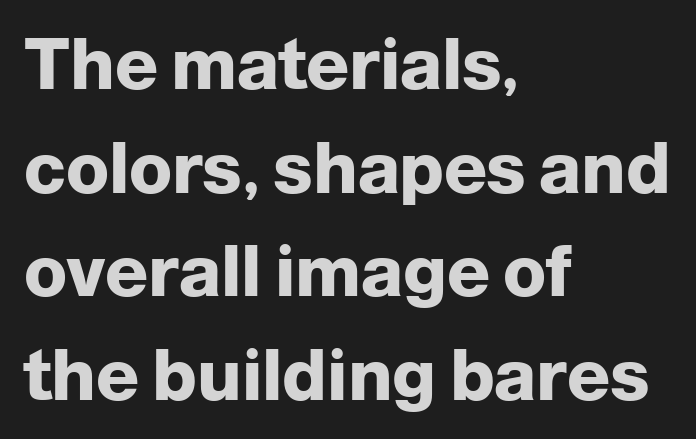
{"serif": "no", "italic": "no", "bold": "yes", "weight": "heavy", "width": "normal", "stroke_contrast": "low", "x_height": "medium", "monospaced": "no", "underline": "no", "align": "left", "line_spacing": "normal", "line_spacing_ratio": 1.46, "letter_spacing": "normal", "letter_spacing_em": 0.0, "glyph_px": 71}
